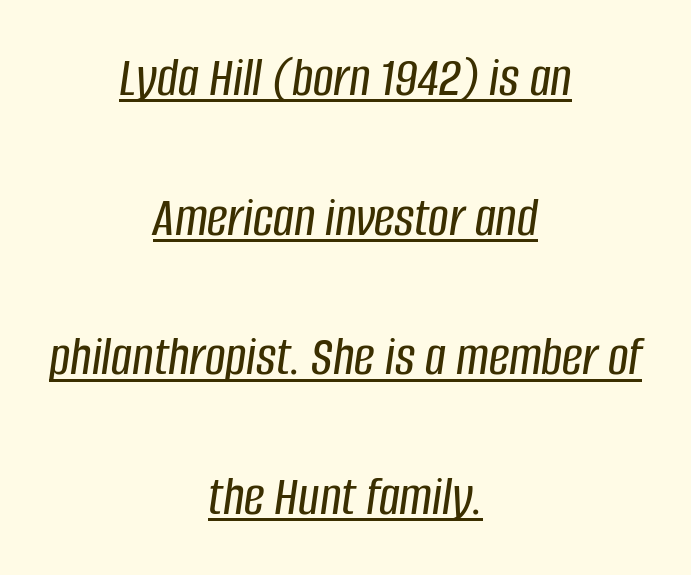
Q: Is the text italic (slanted)? A: Yes, it leans right by about 8 degrees.
Q: Is the text underlined? A: Yes.
Q: How is the paragraph aligned? A: Centered.
Q: Is the spacing between letters normal or unusually wide? A: Normal.
Q: Is the spacing between lines tight, normal or loose? A: Loose.
Q: Width (condensed, normal, or wide)? A: Condensed.
Q: Stroke contrast? A: Low.
Q: x-height? A: Large.
Q: Monospaced? A: No.
